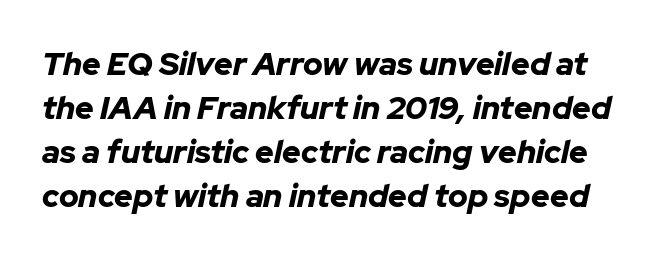
Q: Is the text bold? A: Yes.
Q: Is the text italic (slanted)? A: Yes, it leans right by about 12 degrees.
Q: Is the text underlined? A: No.
Q: Is the spacing between letters normal or unusually wide? A: Normal.
Q: Is the spacing between lines tight, normal or loose? A: Normal.
Q: Width (condensed, normal, or wide)? A: Normal.
Q: Stroke contrast? A: Low.
Q: x-height? A: Medium.
Q: Monospaced? A: No.
